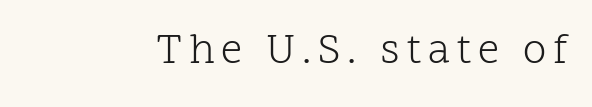
This sample has the flowing, uneven cadence of proportional lettering. A typesetter would mark this as roman, not italic. Font category for this specimen: serif. Unmarked baselines from the first word to the last. Summary of weight: not heavy and not bold.
